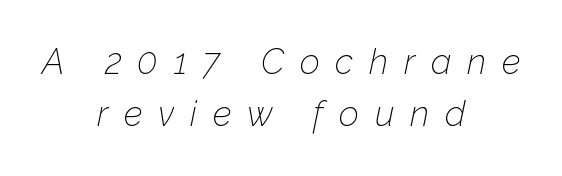
Each stroke keeps to a modest, everyday thickness or less. The rendering inserts visible extra space after every character. A typesetter would mark this as italic. What's the leading like? Ordinary, nothing unusual. Character widths vary here, with narrow letters taking less room than wide ones.
